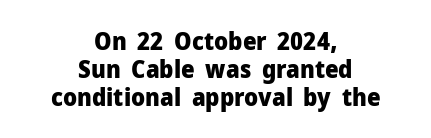
The image shows 24 px bold type, upright; set centered, line spacing 1.16x, normal letter spacing, not underlined.
